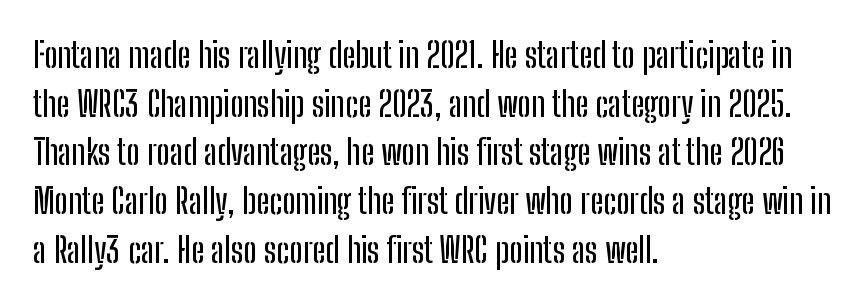
The image shows 35 px condensed sans-serif type, upright; set left-aligned, normal line spacing (1.39x), normal letter spacing, not underlined; low stroke contrast and a medium x-height.
